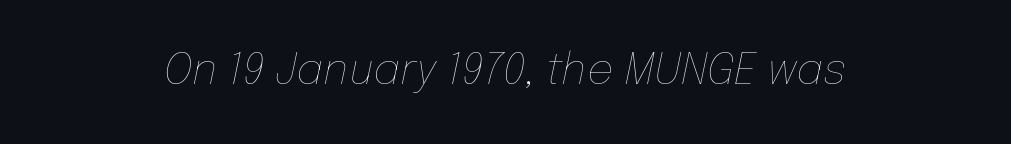
The image shows 42 px thin type, italic (leaning right); set centered, normal letter spacing, not underlined; low stroke contrast and a medium x-height.
